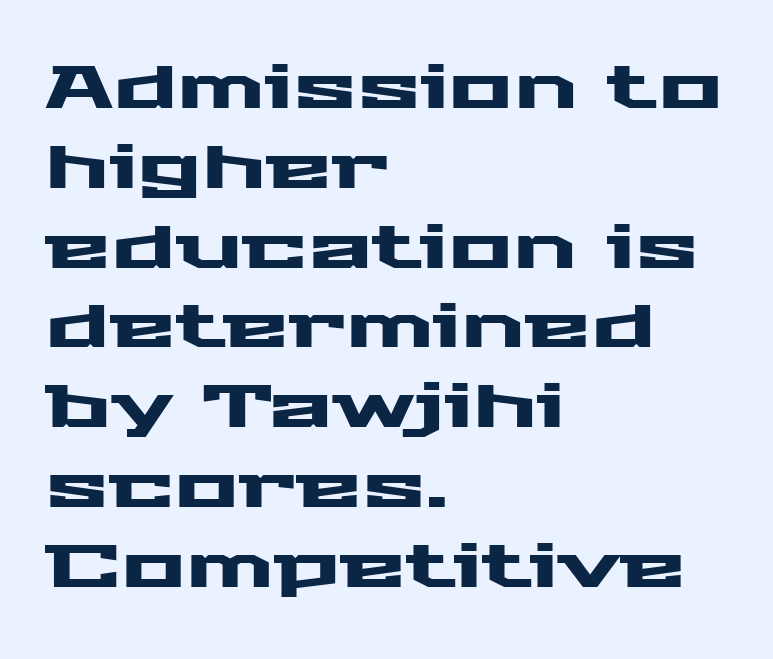
Q: Is the text italic (slanted)? A: No, it is upright.
Q: Is the typeface a serif or a sans-serif typeface? A: Sans-serif.
Q: Is the text underlined? A: No.
Q: How is the paragraph aligned? A: Left-aligned.
Q: Is the spacing between letters normal or unusually wide? A: Normal.
Q: Is the spacing between lines tight, normal or loose? A: Normal.
Q: Width (condensed, normal, or wide)? A: Wide.
Q: Stroke contrast? A: Medium.
Q: x-height? A: Medium.
Q: Monospaced? A: No.
